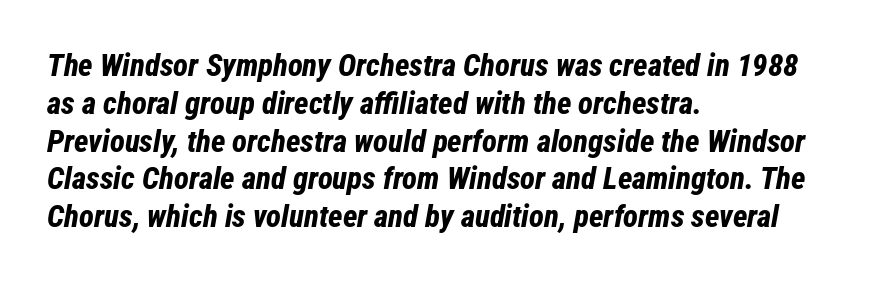
I'd describe the lettering as bold — thick and assertive. Character widths vary here, with narrow letters taking less room than wide ones. Characters follow at the spacing the type designer built in. In terms of posture, this sample is oblique. This sample is left-justified, so line endings fall wherever the words run out.
